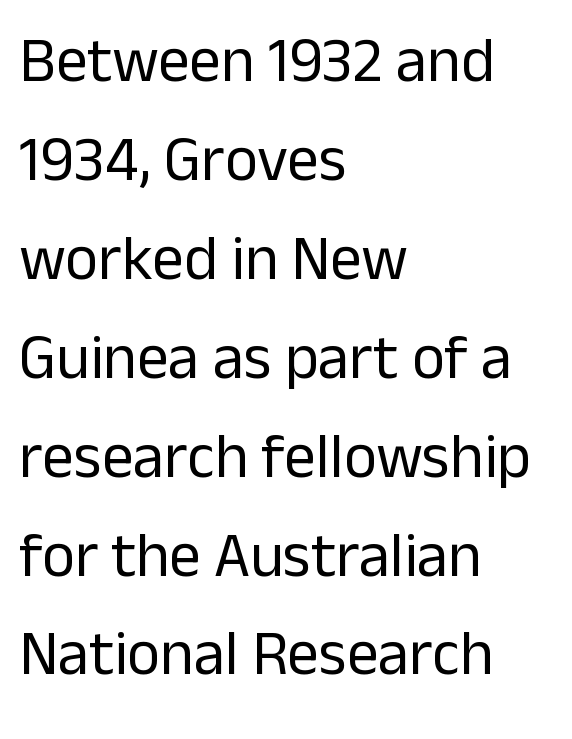
The rendering keeps characters at their native spacing. Horizontally, the lines are justified to the leading edge only. These lines sit exactly where default settings would place them. Do the characters align in a grid? No, the font is proportional. Only glyphs here, with clear space below each row.
